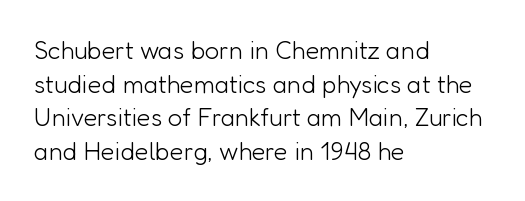
Honestly, there is no underline to notice here at all. When letters stand straight like this, we call the style roman or upright. The passage shown stacks its lines at a standard gap. Horizontal alignment here is leftward, the default for most running prose. Ink coverage per letter is moderate at most.
